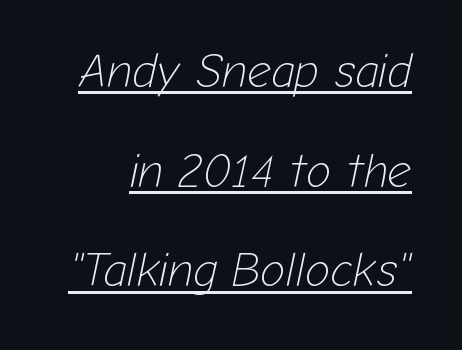
The image shows 47 px light type, italic (leaning right); set loose line spacing (2.12x), normal letter spacing, underlined; low stroke contrast and a medium x-height.
